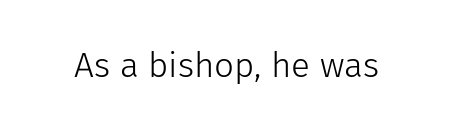
Q: Is the text bold? A: No.
Q: Is the text italic (slanted)? A: No, it is upright.
Q: Is the typeface a serif or a sans-serif typeface? A: Sans-serif.
Q: Is the text underlined? A: No.
Q: Is the spacing between letters normal or unusually wide? A: Normal.
Q: Width (condensed, normal, or wide)? A: Normal.
Q: Stroke contrast? A: Low.
Q: x-height? A: Medium.
Q: Monospaced? A: No.
